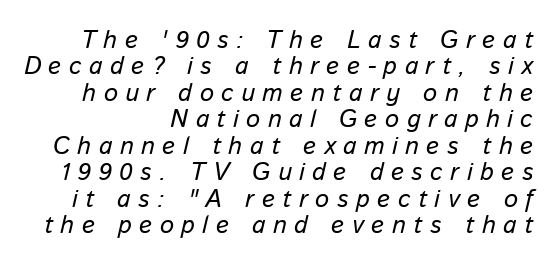
You can tell it's italic because the verticals aren't actually vertical. Every row of glyphs terminates at an identical x-position on the right. Tracking here is generous; glyphs stand well apart from one another. The vertical gap from one line to the next is small. Honestly, there is no underline to notice here at all.
